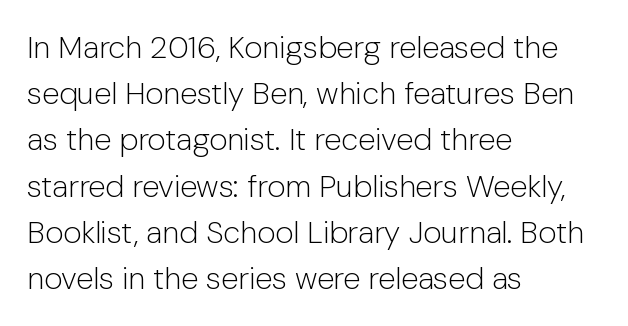
Q: Is the text bold? A: No.
Q: Is the text italic (slanted)? A: No, it is upright.
Q: Is the typeface a serif or a sans-serif typeface? A: Sans-serif.
Q: Is the text underlined? A: No.
Q: How is the paragraph aligned? A: Left-aligned.
Q: Is the spacing between letters normal or unusually wide? A: Normal.
Q: Is the spacing between lines tight, normal or loose? A: Normal.
Q: Width (condensed, normal, or wide)? A: Normal.
Q: Stroke contrast? A: Low.
Q: x-height? A: Medium.
Q: Monospaced? A: No.
